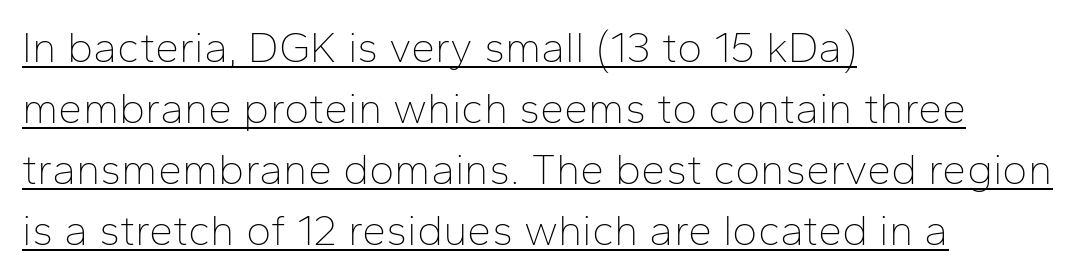
Students, observe the line beneath the letters — that is underlining. The paragraph shown leans on its left margin. What kind of face is this? One without serifs — a sans. What stands out about the letter spacing? Nothing — it is the standard amount.
